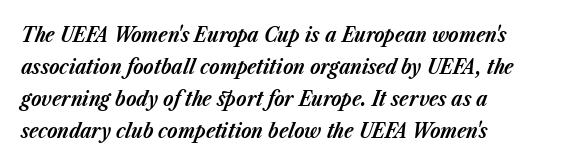
The image shows 21 px bold type, italic (leaning right); set left-aligned, normal line spacing (1.52x), normal letter spacing, not underlined.
